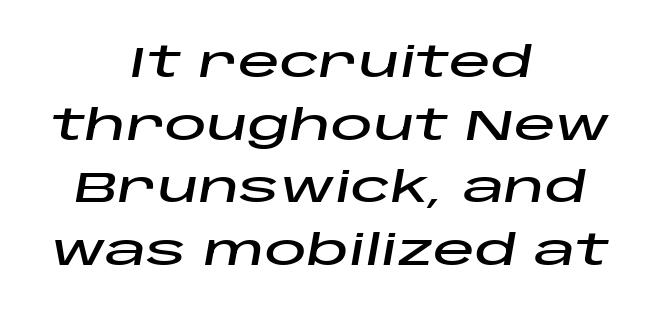
The face used here is proportionally spaced, like ordinary book or web type. Honestly, the letter spacing is just normal — you wouldn't notice it. Descender tails drop into unmarked territory. Short and long lines alike share a common midpoint. The text carries the slant typical of an italic or oblique font.
